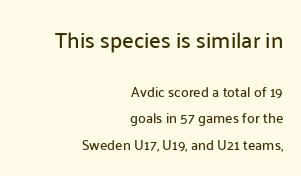
Q: Is the text italic (slanted)? A: No, it is upright.
Q: Is the text underlined? A: No.
Q: How is the paragraph aligned? A: Right-aligned.
Q: Is the spacing between letters normal or unusually wide? A: Normal.
Q: Is the spacing between lines tight, normal or loose? A: Loose.
Q: Which block of text is set in a larger size, the first (top) or the second (bottom)? A: The first (top) one.
